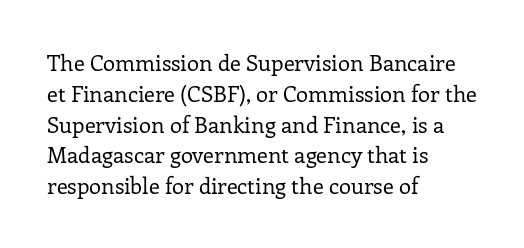
The image shows 22 px text type, upright; set left-aligned, normal line spacing (1.4x), normal letter spacing, not underlined.
